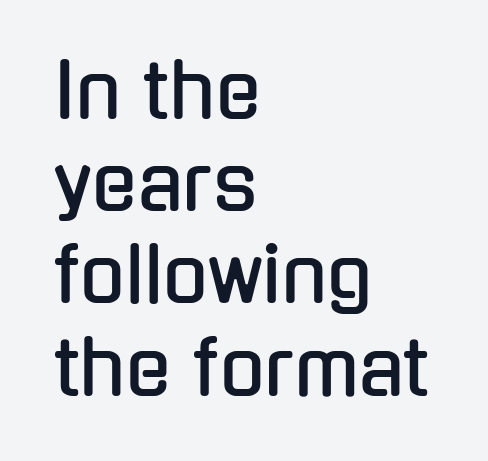
The image shows 75 px condensed sans-serif type, upright; set left-aligned, line spacing 1.23x, normal letter spacing, not underlined; low stroke contrast and a medium x-height.
